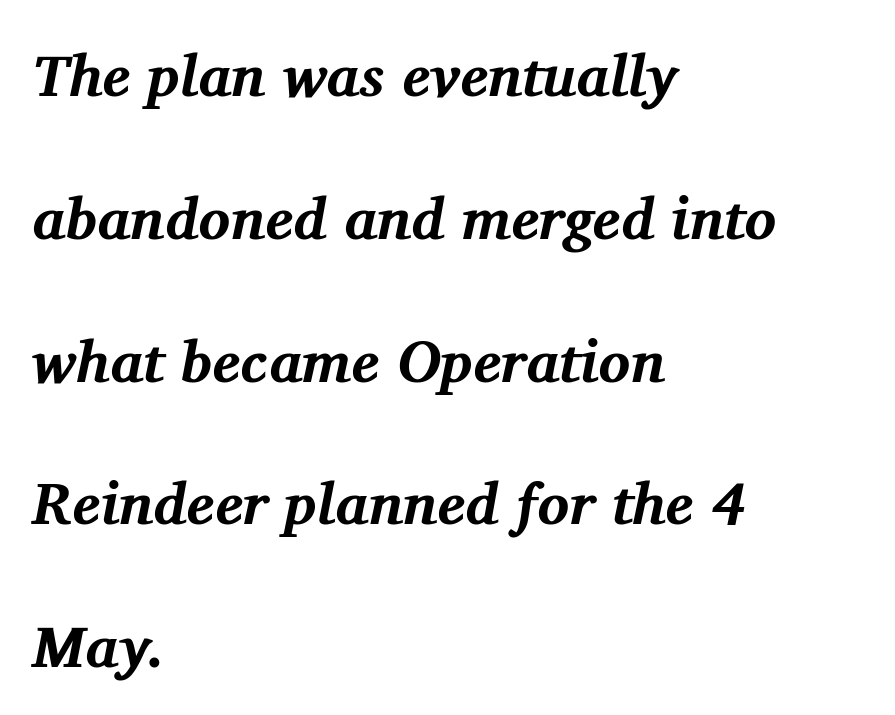
{"serif": "yes", "italic": "yes", "lean": "right", "slant_degrees": 11, "bold": "yes", "weight": "bold", "width": "normal", "stroke_contrast": "medium", "x_height": "medium", "monospaced": "no", "underline": "no", "align": "left", "line_spacing": "loose", "line_spacing_ratio": 2.42, "letter_spacing": "normal", "letter_spacing_em": 0.0, "glyph_px": 59}
